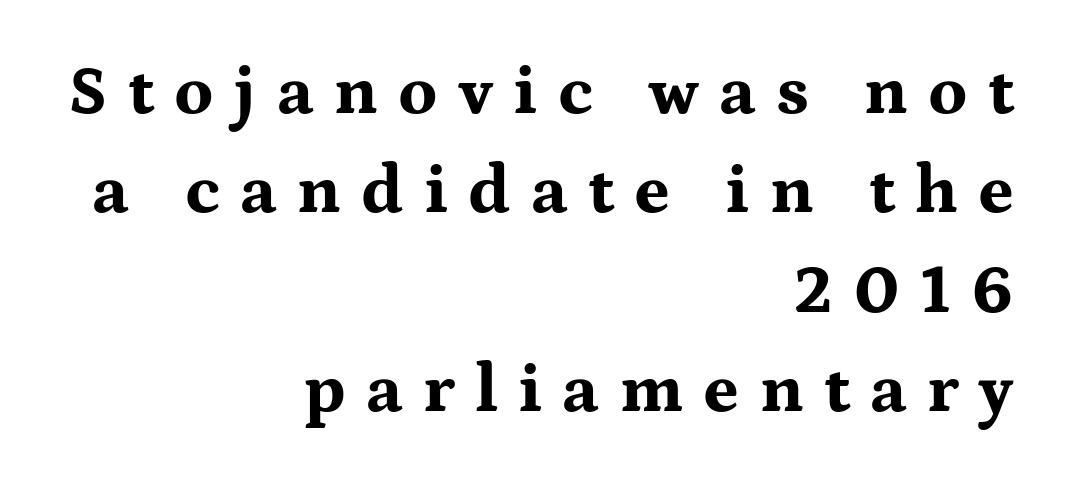
The image shows 69 px bold, wide serif type, upright; set right-aligned, normal line spacing (1.44x), unusually wide letter spacing (+0.29 em), not underlined; medium stroke contrast and a medium x-height.
